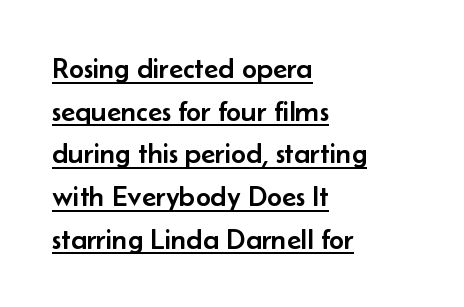
The image shows 29 px sans-serif type, upright; set left-aligned, normal line spacing (1.47x), normal letter spacing, underlined; low stroke contrast and a small x-height.
